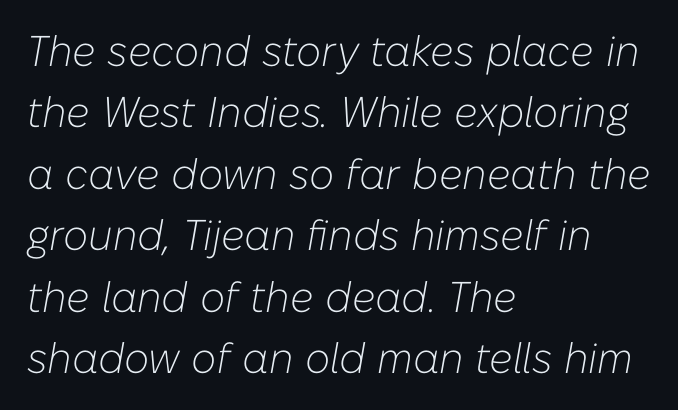
{"italic": "yes", "lean": "right", "slant_degrees": 10, "bold": "no", "weight": "light", "width": "normal", "stroke_contrast": "low", "x_height": "medium", "monospaced": "no", "underline": "no", "align": "left", "line_spacing": "normal", "line_spacing_ratio": 1.43, "letter_spacing": "normal", "letter_spacing_em": 0.0, "glyph_px": 43}
